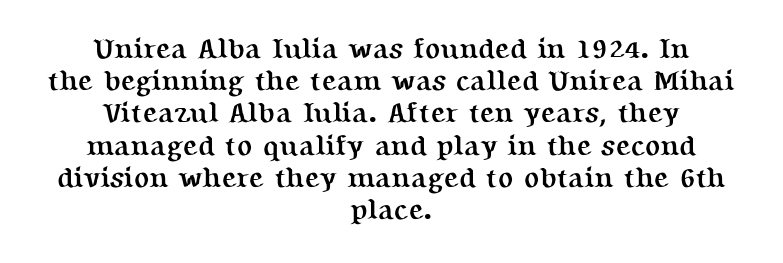
Q: Is the text bold? A: Yes.
Q: Is the text italic (slanted)? A: No, it is upright.
Q: Is the typeface a serif or a sans-serif typeface? A: Serif.
Q: Is the text underlined? A: No.
Q: How is the paragraph aligned? A: Centered.
Q: Is the spacing between letters normal or unusually wide? A: Normal.
Q: Is the spacing between lines tight, normal or loose? A: Tight.
Q: Width (condensed, normal, or wide)? A: Normal.
Q: Stroke contrast? A: Medium.
Q: x-height? A: Medium.
Q: Monospaced? A: No.
